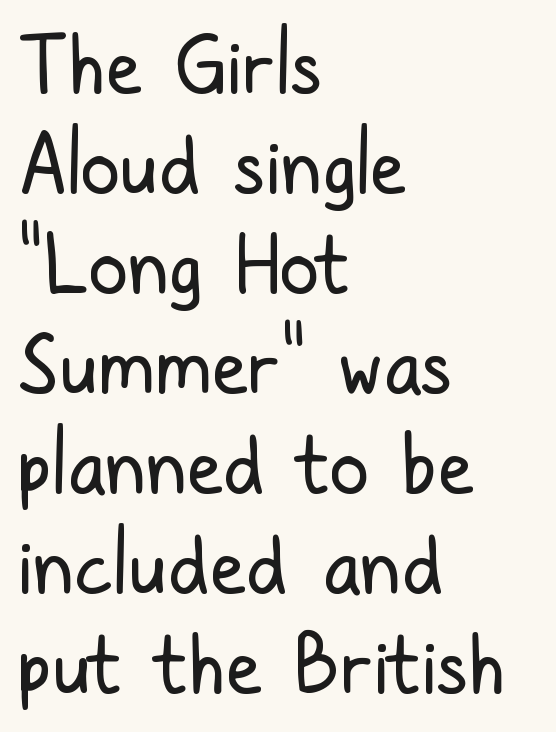
{"serif": "no", "italic": "no", "bold": "no", "weight": "regular", "width": "condensed", "stroke_contrast": "low", "x_height": "medium", "monospaced": "no", "underline": "no", "align": "left", "line_spacing": "normal", "line_spacing_ratio": 1.25, "letter_spacing": "normal", "letter_spacing_em": 0.0, "glyph_px": 80}
